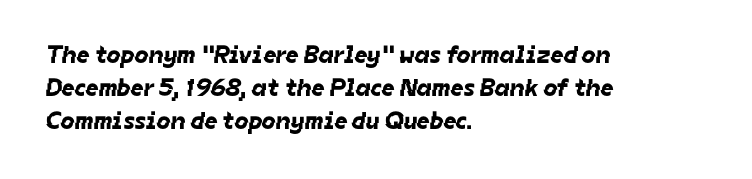
{"underline": "no", "align": "left", "line_spacing": "normal", "line_spacing_ratio": 1.32, "letter_spacing": "normal", "letter_spacing_em": 0.0, "glyph_px": 25}
